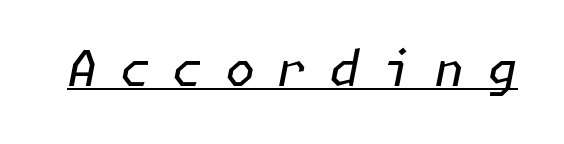
The image shows 49 px regular-weight type, italic (leaning right); set unusually wide letter spacing (+0.45 em), underlined; low stroke contrast and a medium x-height.
